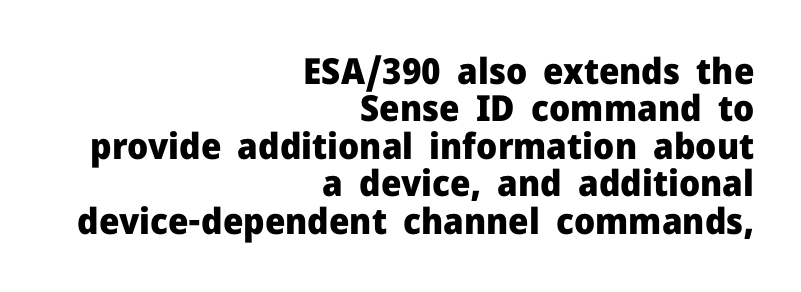
The image shows 36 px heavy sans-serif type, upright; set right-aligned, tight line spacing (1.04x), normal letter spacing, not underlined; low stroke contrast and a medium x-height.
